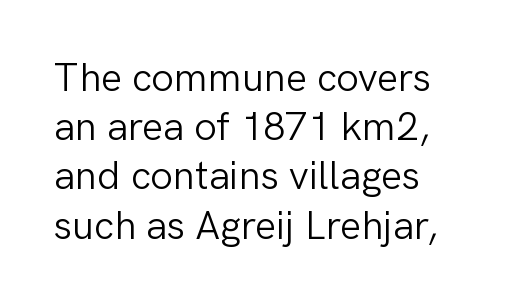
{"serif": "no", "italic": "no", "bold": "no", "weight": "light", "width": "normal", "stroke_contrast": "low", "x_height": "medium", "monospaced": "no", "underline": "no", "line_spacing_ratio": 1.23, "letter_spacing": "normal", "letter_spacing_em": 0.0, "glyph_px": 40}
